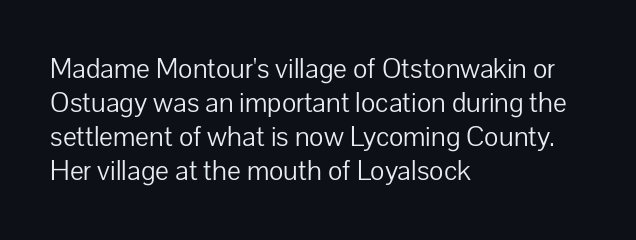
{"serif": "no", "italic": "no", "bold": "no", "weight": "light", "width": "normal", "stroke_contrast": "low", "x_height": "medium", "monospaced": "no", "underline": "no", "align": "left", "line_spacing_ratio": 1.17, "letter_spacing": "normal", "letter_spacing_em": 0.0, "glyph_px": 29}
